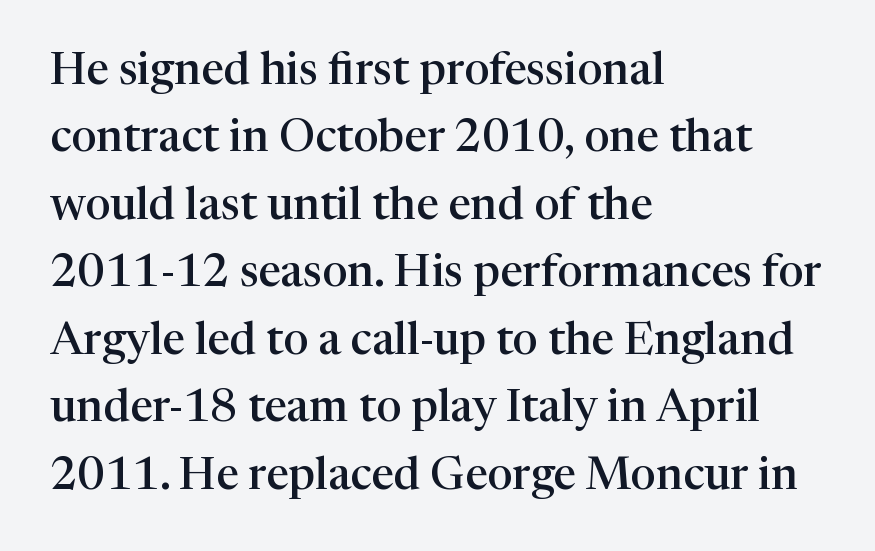
The image shows 45 px semibold serif type, upright; set left-aligned, normal line spacing (1.5x), normal letter spacing, not underlined; high stroke contrast and a medium x-height.
